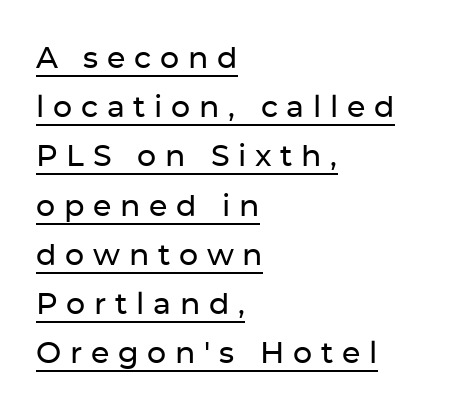
Q: Is the text italic (slanted)? A: No, it is upright.
Q: Is the typeface a serif or a sans-serif typeface? A: Sans-serif.
Q: Is the text underlined? A: Yes.
Q: How is the paragraph aligned? A: Left-aligned.
Q: Is the spacing between letters normal or unusually wide? A: Unusually wide.
Q: Is the spacing between lines tight, normal or loose? A: Normal.
Q: Width (condensed, normal, or wide)? A: Normal.
Q: Stroke contrast? A: Low.
Q: x-height? A: Medium.
Q: Monospaced? A: No.
